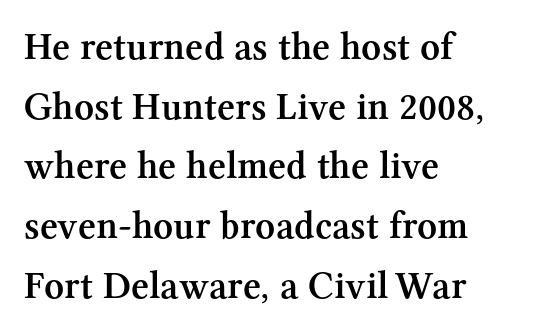
The image shows 39 px semibold serif type, upright; set left-aligned, normal line spacing (1.53x), normal letter spacing, not underlined; medium stroke contrast and a medium x-height.
